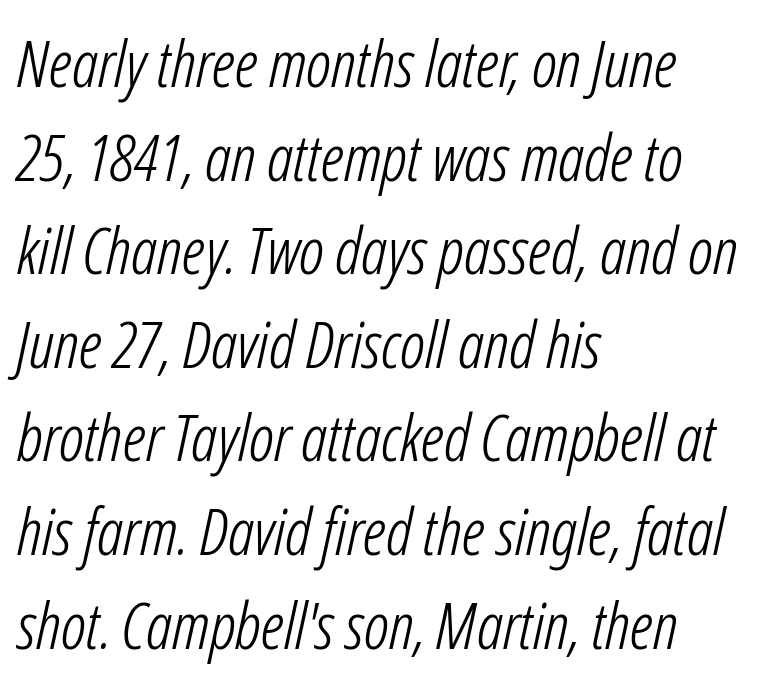
Notice how descenders clear the ascenders below comfortably — that's standard leading. Layout note: lines flush left. Check under the words: just untouched page. Yep, that's italic — everything's leaning.
